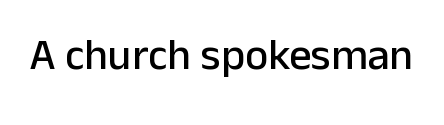
This rendering employs a face without finishing strokes, i.e., a sans-serif. The passage shown is typed in a proportional face where columns would drift. The gaps between neighbouring characters are ordinary and unremarkable. Do the letters lean? They stand straight. This rendering features lettering with no underline.
